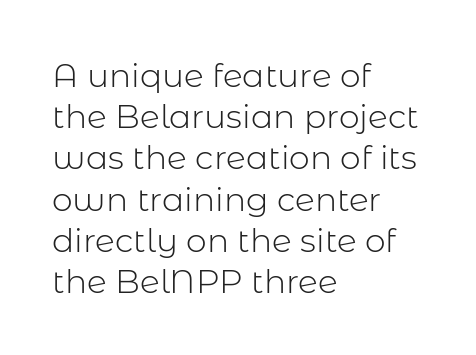
The letters carry no serifs — their stems end cleanly without finishing strokes. The font's upright variant was chosen for this text. You could not count columns in this text — the font is proportionally spaced. Letters rest on an invisible, unmarked baseline. Here the glyphs are tracked normally, forming tight word shapes.
